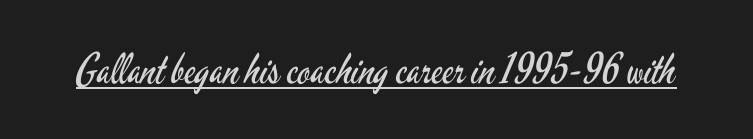
Q: Is the text bold? A: No.
Q: Is the text italic (slanted)? A: Yes.
Q: Is the typeface a serif or a sans-serif typeface? A: Sans-serif.
Q: Is the text underlined? A: Yes.
Q: Is the spacing between letters normal or unusually wide? A: Normal.
Q: Width (condensed, normal, or wide)? A: Condensed.
Q: Stroke contrast? A: Low.
Q: x-height? A: Small.
Q: Monospaced? A: No.
